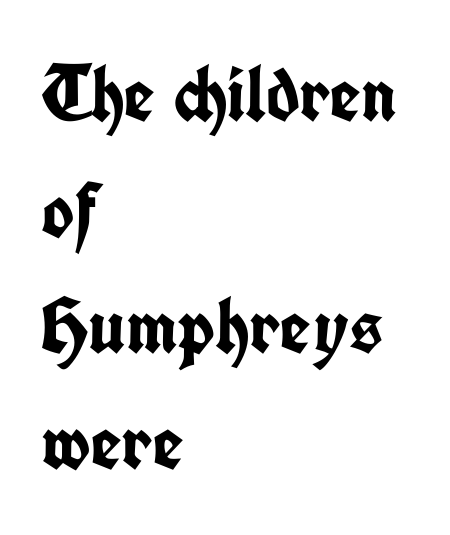
Q: Is the text bold? A: Yes.
Q: Is the text italic (slanted)? A: No, it is upright.
Q: Is the typeface a serif or a sans-serif typeface? A: Sans-serif.
Q: Is the text underlined? A: No.
Q: How is the paragraph aligned? A: Left-aligned.
Q: Is the spacing between letters normal or unusually wide? A: Normal.
Q: Is the spacing between lines tight, normal or loose? A: Normal.
Q: Width (condensed, normal, or wide)? A: Condensed.
Q: Stroke contrast? A: Low.
Q: x-height? A: Medium.
Q: Monospaced? A: No.
